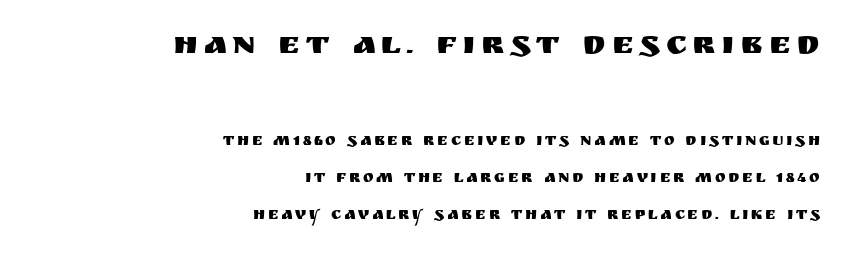
The lines are spread far apart with generous leading. Which of the two is more prominent by size? The first, at the top. Bare-footed words on every line. Notice how the stems are strictly vertical — no italics here.
